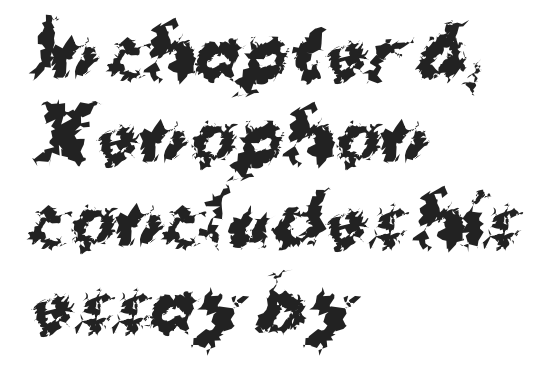
{"serif": "no", "bold": "yes", "weight": "bold", "width": "normal", "stroke_contrast": "medium", "x_height": "medium", "monospaced": "no", "underline": "no", "align": "left", "line_spacing_ratio": 1.22, "letter_spacing": "normal", "letter_spacing_em": 0.0, "glyph_px": 69}
